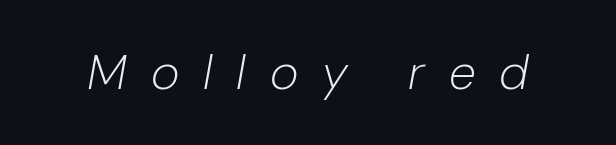
Looks like regular typesetting: each glyph gets only the width it needs. Emphasis-style slanted type is in use. Compared with a typical body face, this is equally light or lighter still. The words here are not underlined. What stands out about the letter spacing? Its width — letters are far apart.
